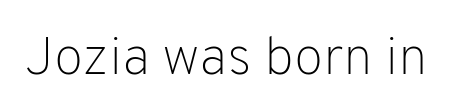
Q: Is the text bold? A: No.
Q: Is the text italic (slanted)? A: No, it is upright.
Q: Is the typeface a serif or a sans-serif typeface? A: Sans-serif.
Q: Is the text underlined? A: No.
Q: Is the spacing between letters normal or unusually wide? A: Normal.
Q: Width (condensed, normal, or wide)? A: Normal.
Q: Stroke contrast? A: Low.
Q: x-height? A: Medium.
Q: Monospaced? A: No.
